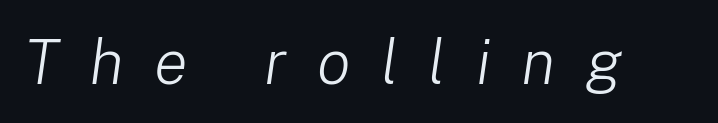
The image shows 63 px light type, italic (leaning right); set unusually wide letter spacing (+0.48 em), not underlined; low stroke contrast and a medium x-height.
